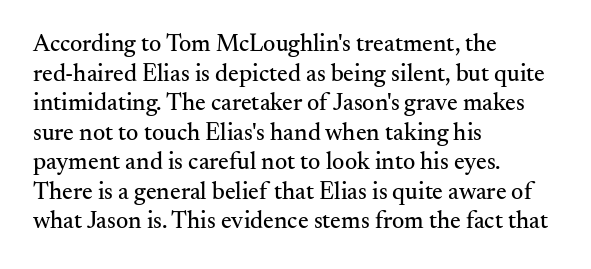
The rag falls on the right side of this text block. This sample uses an upright cut, with every glyph sitting square on the baseline. This sample uses plain, unmodified letter spacing. The strip under each line holds only bare page.
